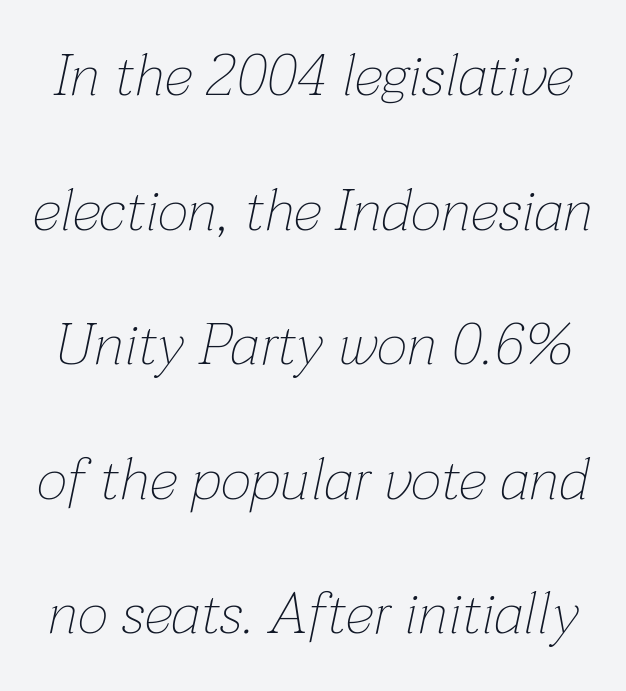
Q: Is the text bold? A: No.
Q: Is the text italic (slanted)? A: Yes, it leans right by about 12 degrees.
Q: Is the text underlined? A: No.
Q: Is the spacing between letters normal or unusually wide? A: Normal.
Q: Is the spacing between lines tight, normal or loose? A: Loose.
Q: Width (condensed, normal, or wide)? A: Normal.
Q: Stroke contrast? A: Low.
Q: x-height? A: Medium.
Q: Monospaced? A: No.
